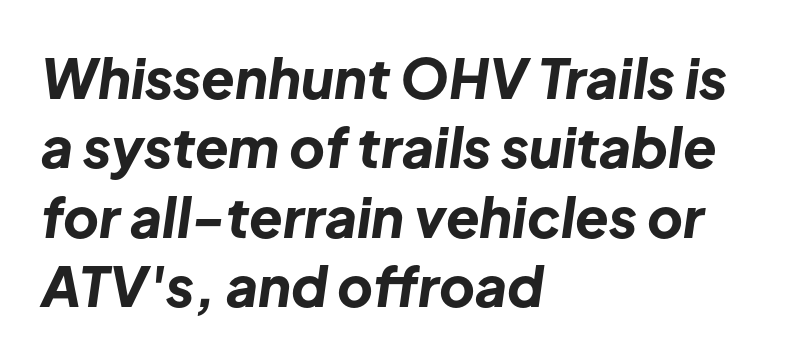
The image shows 55 px bold type, italic (leaning right); set left-aligned, normal line spacing (1.26x), normal letter spacing, not underlined; low stroke contrast and a medium x-height.
